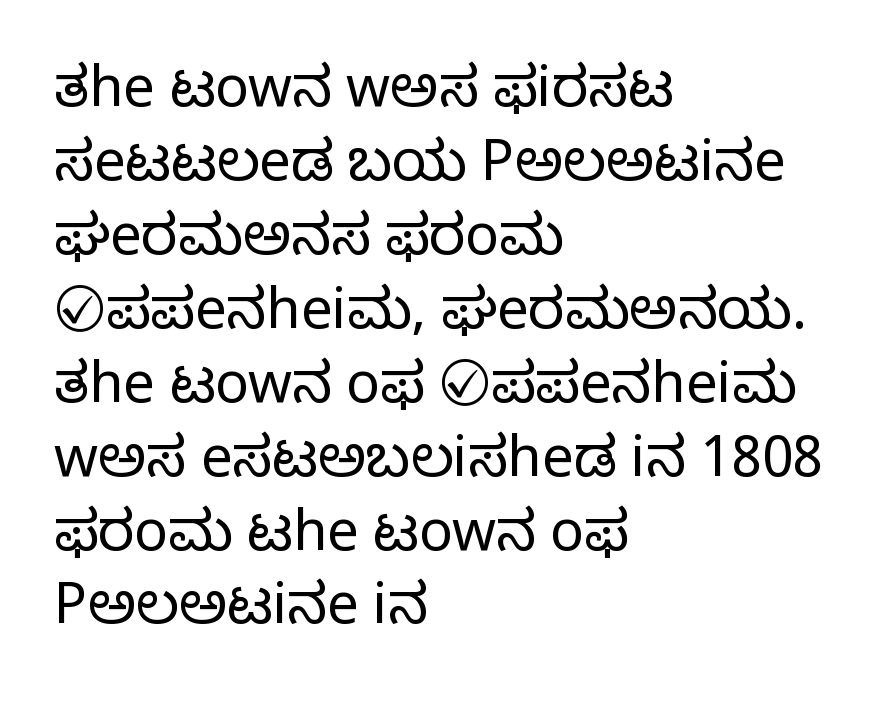
{"serif": "no", "italic": "no", "bold": "no", "weight": "light", "width": "normal", "stroke_contrast": "low", "x_height": "medium", "monospaced": "no", "underline": "no", "align": "left", "line_spacing": "normal", "line_spacing_ratio": 1.32, "letter_spacing": "normal", "letter_spacing_em": 0.0, "glyph_px": 56}
